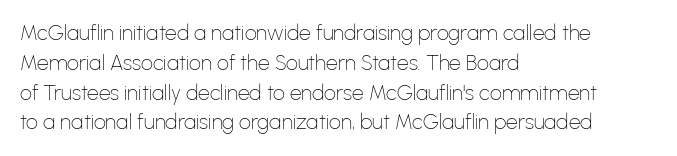
Q: Is the text bold? A: No.
Q: Is the text italic (slanted)? A: No, it is upright.
Q: Is the text underlined? A: No.
Q: How is the paragraph aligned? A: Left-aligned.
Q: Is the spacing between letters normal or unusually wide? A: Normal.
Q: Is the spacing between lines tight, normal or loose? A: Normal.
